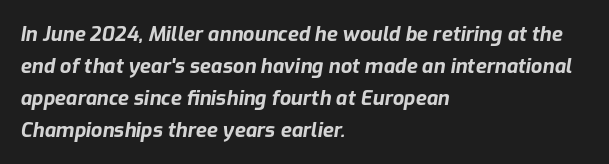
Reading down the column, the eye jumps a familiar distance to each next line. There's an unmistakable incline to the writing here. Look at the stroke-to-counter ratio: heavy, a bold. Letters rest on an invisible, unmarked baseline. In CSS terms this would be text-align: left.
